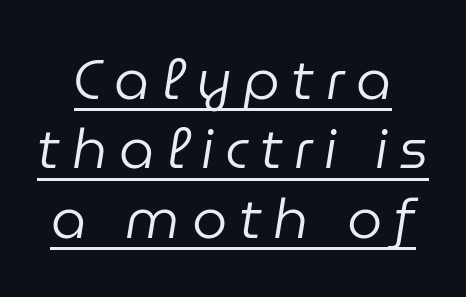
{"italic": "yes", "lean": "right", "slant_degrees": 9, "bold": "no", "weight": "regular", "width": "normal", "stroke_contrast": "low", "x_height": "medium", "monospaced": "no", "underline": "yes", "line_spacing_ratio": 1.24, "letter_spacing": "wide", "letter_spacing_em": 0.21, "glyph_px": 56}
